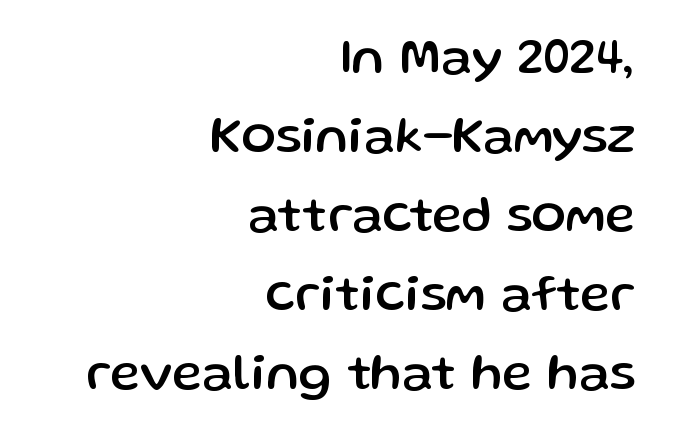
Regarding serifs, this sample does without them. The strip under each line holds only bare page. The face used here is proportionally spaced, like ordinary book or web type. Students, observe: this is what conventionally led text looks like. Honestly, the letter spacing is just normal — you wouldn't notice it.
